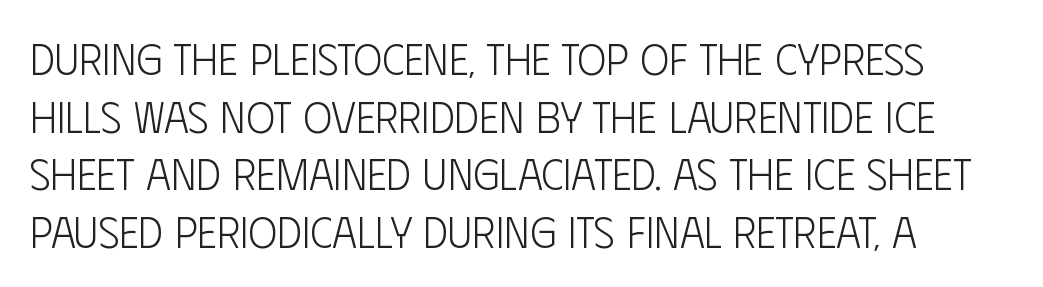
Each row of text sits above clean, open space. The face used here is proportionally spaced, like ordinary book or web type. Unlike italic type, these characters show no tilt at all. This reads as an unemphasized weight, regular at the heaviest.
